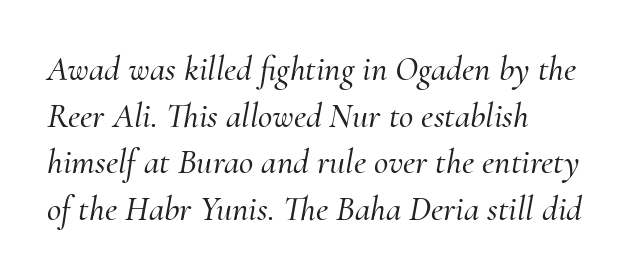
Q: Is the text italic (slanted)? A: Yes, it leans right by about 10 degrees.
Q: Is the typeface a serif or a sans-serif typeface? A: Serif.
Q: Is the text underlined? A: No.
Q: How is the paragraph aligned? A: Left-aligned.
Q: Is the spacing between letters normal or unusually wide? A: Normal.
Q: Is the spacing between lines tight, normal or loose? A: Normal.
Q: Width (condensed, normal, or wide)? A: Normal.
Q: Stroke contrast? A: Medium.
Q: x-height? A: Small.
Q: Monospaced? A: No.
